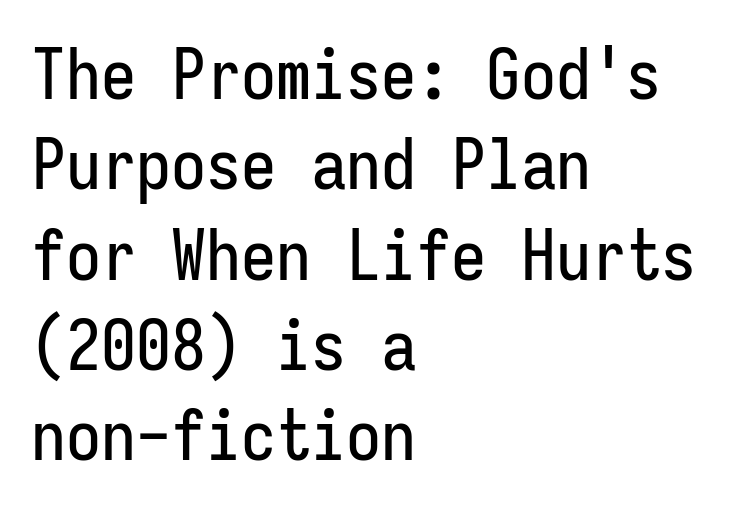
The image shows 70 px condensed sans-serif type, upright, monospaced; set left-aligned, normal line spacing (1.29x), normal letter spacing, not underlined; low stroke contrast and a medium x-height.
